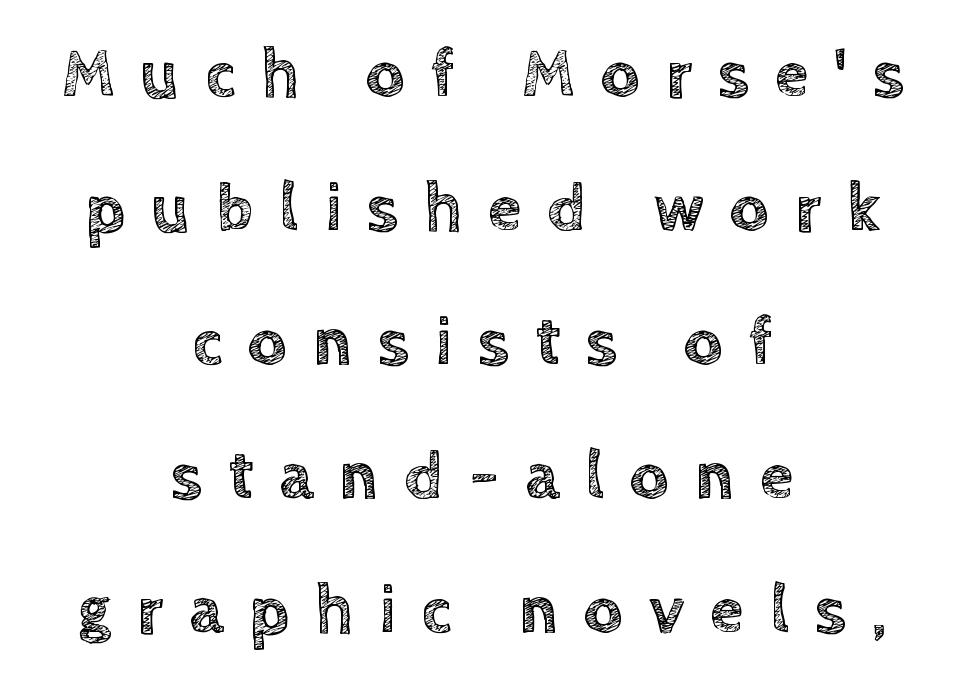
Q: Is the text italic (slanted)? A: No, it is upright.
Q: Is the text underlined? A: No.
Q: How is the paragraph aligned? A: Centered.
Q: Is the spacing between letters normal or unusually wide? A: Unusually wide.
Q: Is the spacing between lines tight, normal or loose? A: Loose.
Q: Width (condensed, normal, or wide)? A: Normal.
Q: x-height? A: Large.
Q: Monospaced? A: No.
